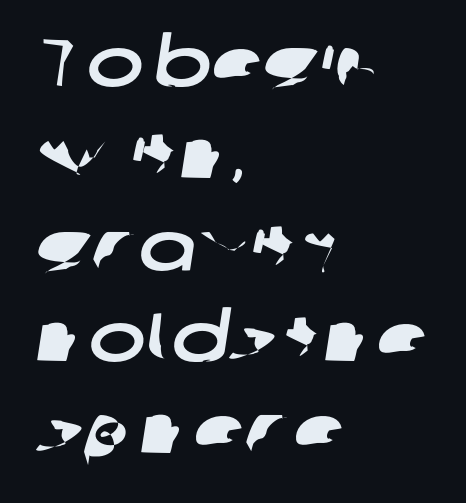
The image shows 68 px wide sans-serif type; set left-aligned, normal line spacing (1.35x), normal letter spacing, not underlined; low stroke contrast and a medium x-height.
